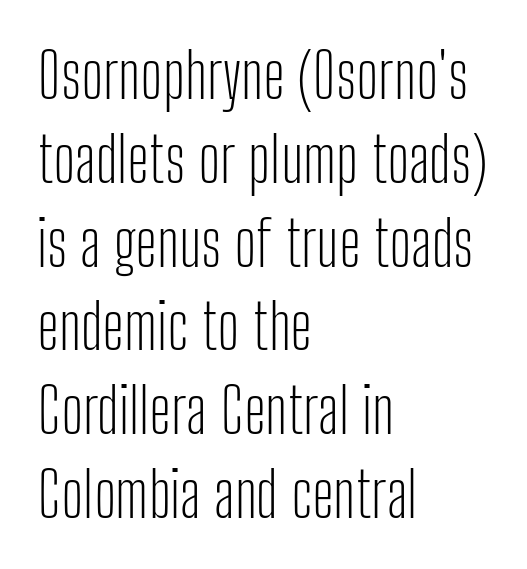
Q: Is the text bold? A: No.
Q: Is the text italic (slanted)? A: No, it is upright.
Q: Is the typeface a serif or a sans-serif typeface? A: Sans-serif.
Q: Is the text underlined? A: No.
Q: How is the paragraph aligned? A: Left-aligned.
Q: Is the spacing between letters normal or unusually wide? A: Normal.
Q: Is the spacing between lines tight, normal or loose? A: Normal.
Q: Width (condensed, normal, or wide)? A: Condensed.
Q: Stroke contrast? A: Low.
Q: x-height? A: Medium.
Q: Monospaced? A: No.
